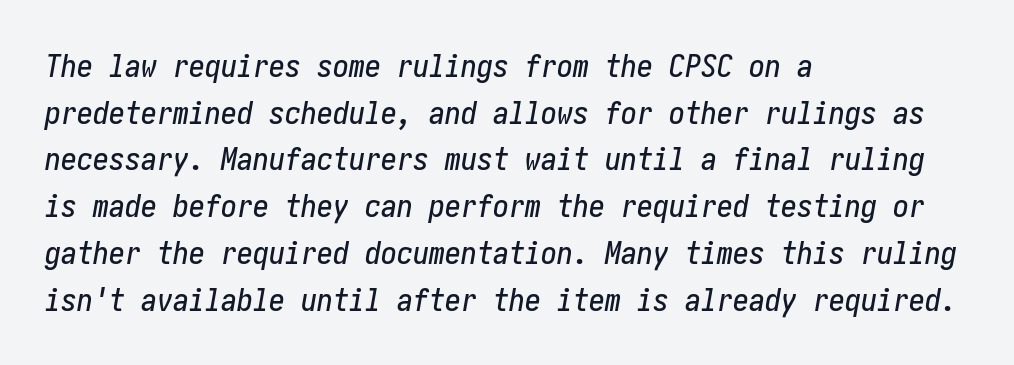
The image shows 32 px condensed type, italic (leaning right); set left-aligned, normal line spacing (1.46x), normal letter spacing, not underlined; low stroke contrast and a medium x-height.
